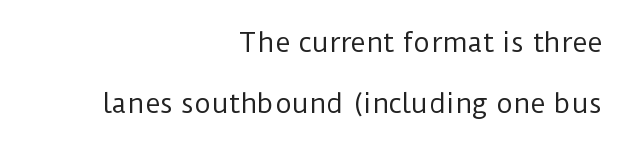
{"italic": "no", "bold": "no", "underline": "no", "align": "right", "line_spacing": "loose", "line_spacing_ratio": 2.34, "letter_spacing": "normal", "letter_spacing_em": 0.0, "glyph_px": 26}
